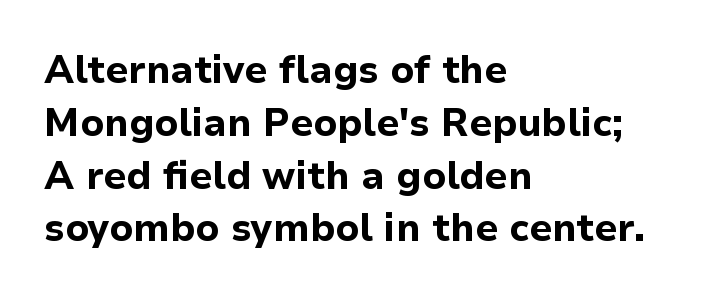
Does the lettering tilt? It doesn't — this is upright. How are the letters spaced? Ordinarily, with no added tracking. The space beneath each line is pristine and unruled. One-word summary of the alignment: left.
